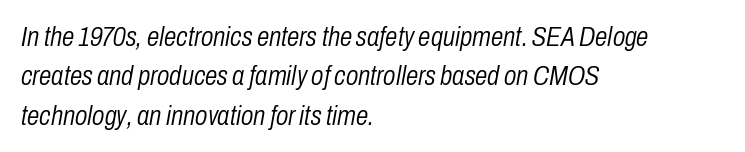
Q: Is the text bold? A: No.
Q: Is the text italic (slanted)? A: Yes, it leans right by about 10 degrees.
Q: Is the text underlined? A: No.
Q: How is the paragraph aligned? A: Left-aligned.
Q: Is the spacing between letters normal or unusually wide? A: Normal.
Q: Is the spacing between lines tight, normal or loose? A: Normal.
Q: Width (condensed, normal, or wide)? A: Condensed.
Q: Stroke contrast? A: Low.
Q: x-height? A: Medium.
Q: Monospaced? A: No.
